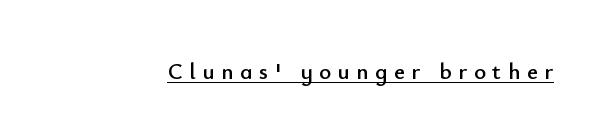
Q: Is the text italic (slanted)? A: No, it is upright.
Q: Is the text underlined? A: Yes.
Q: Is the spacing between letters normal or unusually wide? A: Unusually wide.
